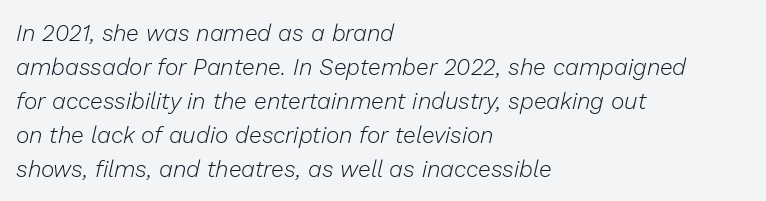
The image shows 23 px text type, italic (leaning right); set left-aligned, normal line spacing (1.48x), normal letter spacing, not underlined.
